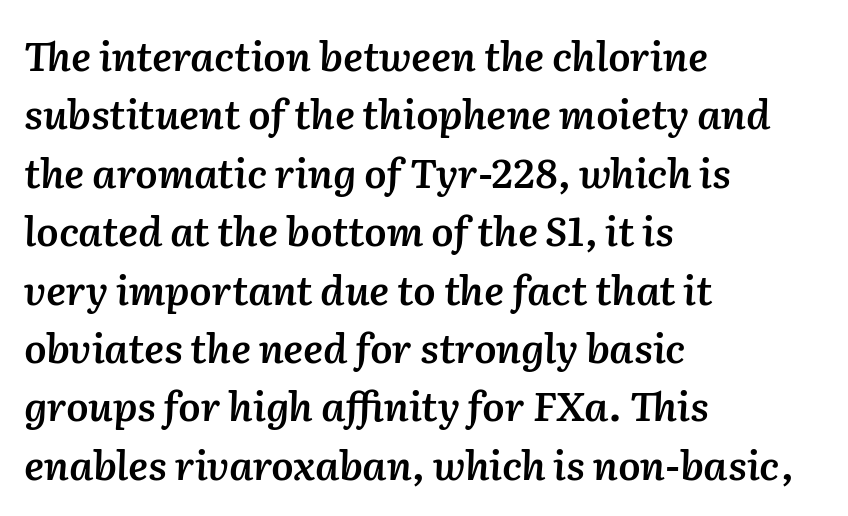
A typesetter would call this proportional, since set widths differ per character. Typeset ragged right — the left edge is the straight one. How are the letters spaced? Ordinarily, with no added tracking. Baseline-to-baseline distance is the conventional proportion of letter height. The typography opts for an oblique posture over an upright one. The face used here is a semibold: visibly heavier than regular, lighter than bold.
